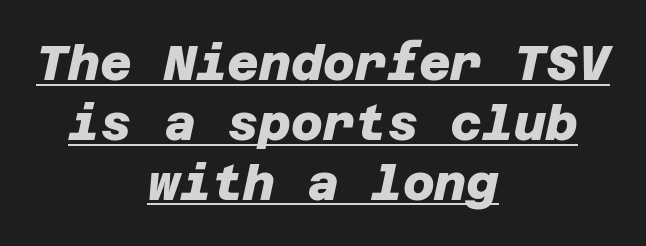
The image shows 49 px heavy sans-serif type; set centered, line spacing 1.22x, normal letter spacing, underlined; low stroke contrast and a large x-height.
